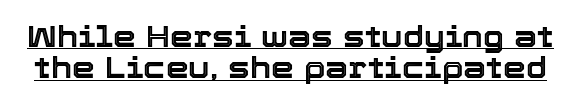
Q: Is the text italic (slanted)? A: No, it is upright.
Q: Is the text underlined? A: Yes.
Q: Is the spacing between letters normal or unusually wide? A: Normal.
Q: Is the spacing between lines tight, normal or loose? A: Tight.
Q: Width (condensed, normal, or wide)? A: Normal.
Q: x-height? A: Medium.
Q: Monospaced? A: No.
